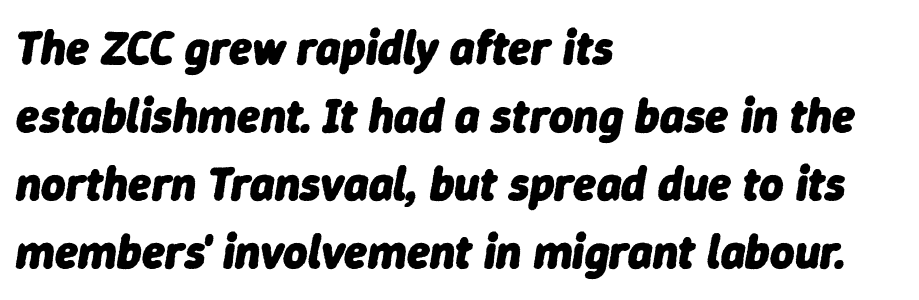
The image shows 47 px heavy type, italic (leaning right); set left-aligned, normal line spacing (1.45x), normal letter spacing, not underlined; low stroke contrast and a medium x-height.
